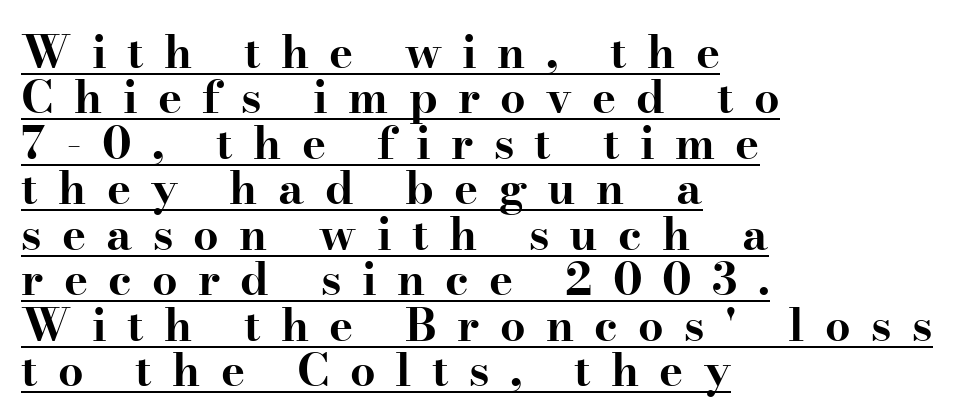
{"serif": "yes", "italic": "no", "bold": "yes", "weight": "bold", "width": "wide", "stroke_contrast": "high", "x_height": "small", "monospaced": "no", "underline": "yes", "align": "left", "line_spacing": "tight", "line_spacing_ratio": 1.01, "letter_spacing": "wide", "letter_spacing_em": 0.45, "glyph_px": 45}
